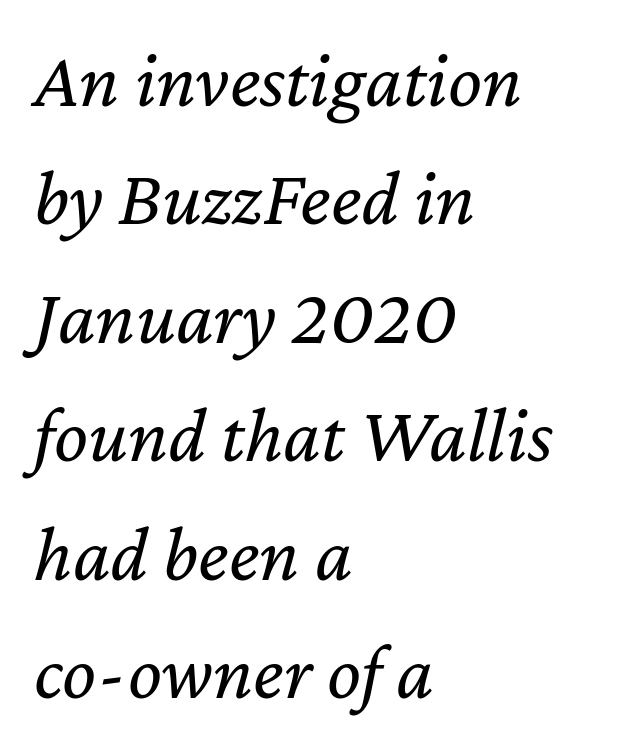
The image shows 80 px regular-weight type, italic (leaning right); set left-aligned, normal line spacing (1.48x), normal letter spacing, not underlined; low stroke contrast and a medium x-height.
